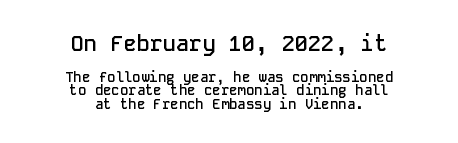
{"italic": "no", "bold": "semi", "underline": "no", "align": "center", "line_spacing": "tight", "line_spacing_ratio": 0.96, "letter_spacing": "normal", "letter_spacing_em": 0.0, "larger_block": "first", "size_ratio": 1.57, "glyph_px": 22}
